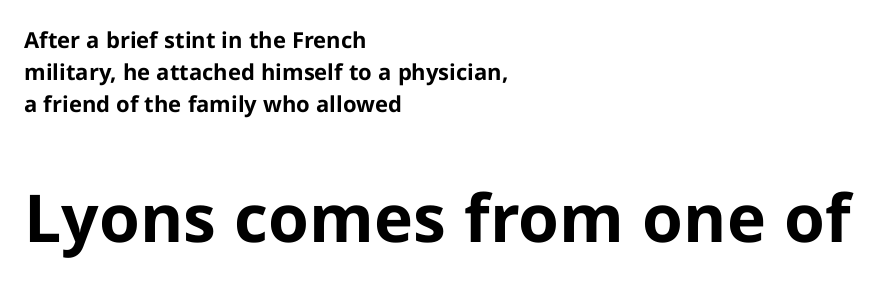
Stroke thickness is high; the sample reads as a true bold. The passage shown is typeset with a sans-serif family. Every row of glyphs begins at an identical x-position on the left. The second block has been scaled up relative to the first. Glyph-to-glyph distance matches everyday printed text.
